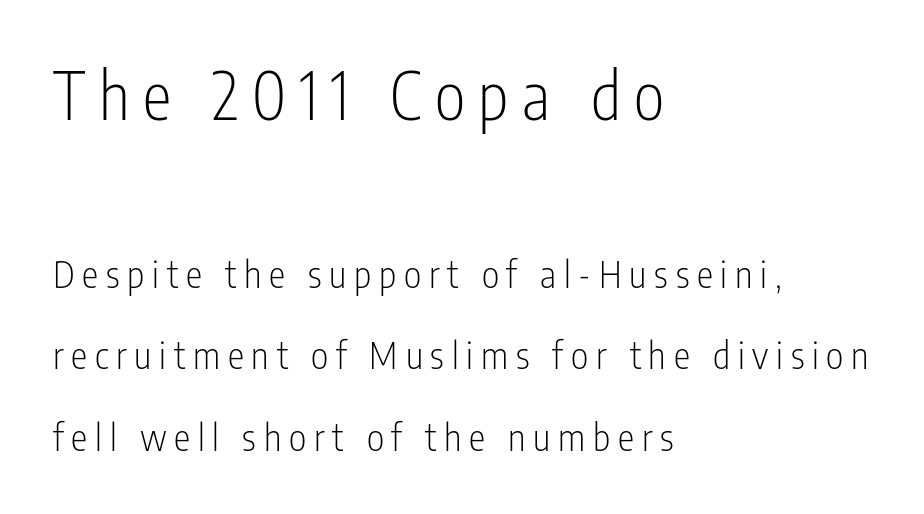
The typesetting does not lean heavy: it is not bold. The face used here is rendered with a markedly widened letterfit. Students, observe: this is what heavily led, spacious text looks like. Type without underlining.
